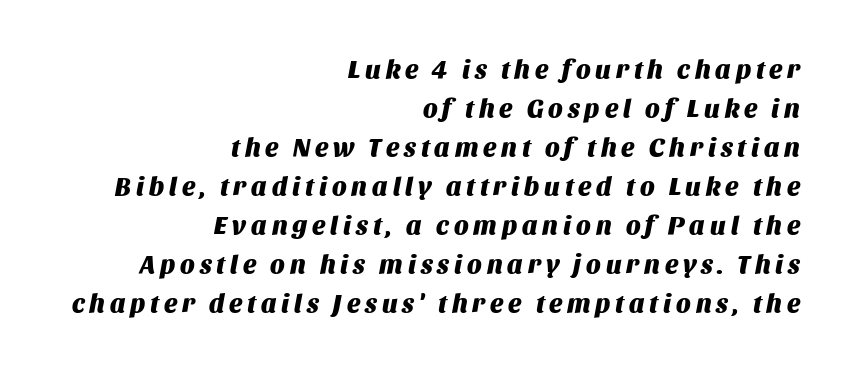
Q: Is the text bold? A: Yes.
Q: Is the text italic (slanted)? A: Yes, it leans right by about 11 degrees.
Q: Is the text underlined? A: No.
Q: How is the paragraph aligned? A: Right-aligned.
Q: Is the spacing between lines tight, normal or loose? A: Normal.
